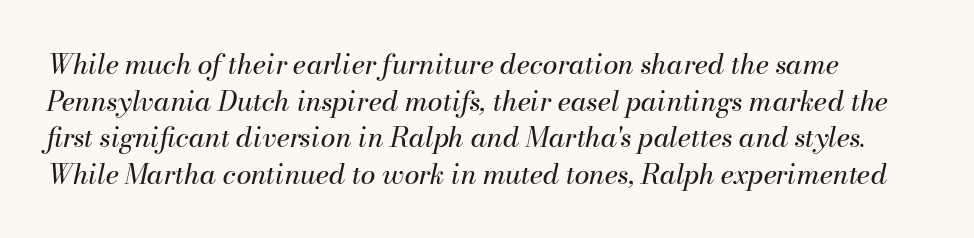
Q: Is the text bold? A: No.
Q: Is the text italic (slanted)? A: Yes, it leans right by about 13 degrees.
Q: Is the text underlined? A: No.
Q: How is the paragraph aligned? A: Left-aligned.
Q: Is the spacing between letters normal or unusually wide? A: Normal.
Q: Is the spacing between lines tight, normal or loose? A: Normal.
